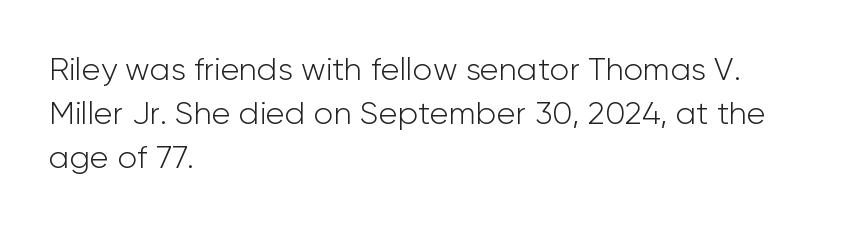
The image shows 32 px light sans-serif type, upright; set left-aligned, normal line spacing (1.37x), normal letter spacing, not underlined; low stroke contrast and a medium x-height.
